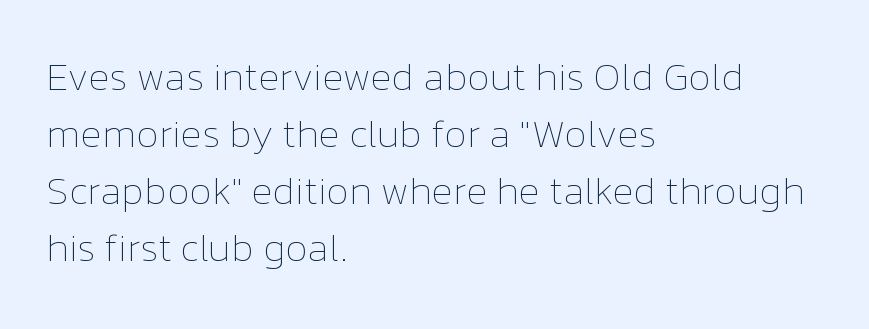
{"italic": "no", "bold": "no", "weight": "thin", "width": "normal", "stroke_contrast": "low", "x_height": "medium", "monospaced": "no", "underline": "no", "align": "left", "line_spacing": "normal", "line_spacing_ratio": 1.46, "letter_spacing": "normal", "letter_spacing_em": 0.0, "glyph_px": 39}
